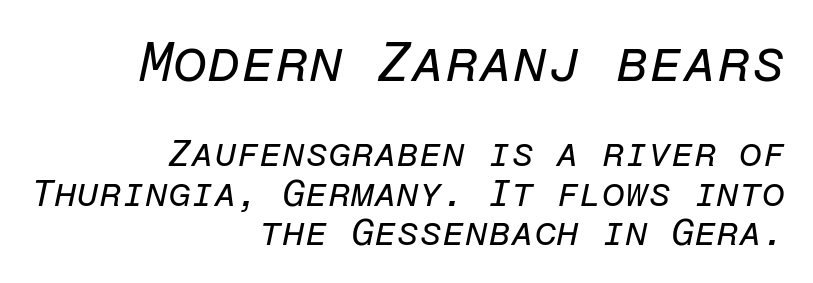
{"italic": "yes", "lean": "right", "slant_degrees": 12, "bold": "no", "weight": "regular", "width": "normal", "stroke_contrast": "low", "x_height": "medium", "monospaced": "yes", "underline": "no", "align": "right", "line_spacing": "tight", "line_spacing_ratio": 1.06, "letter_spacing": "normal", "letter_spacing_em": 0.0, "larger_block": "first", "size_ratio": 1.49, "glyph_px": 55}
